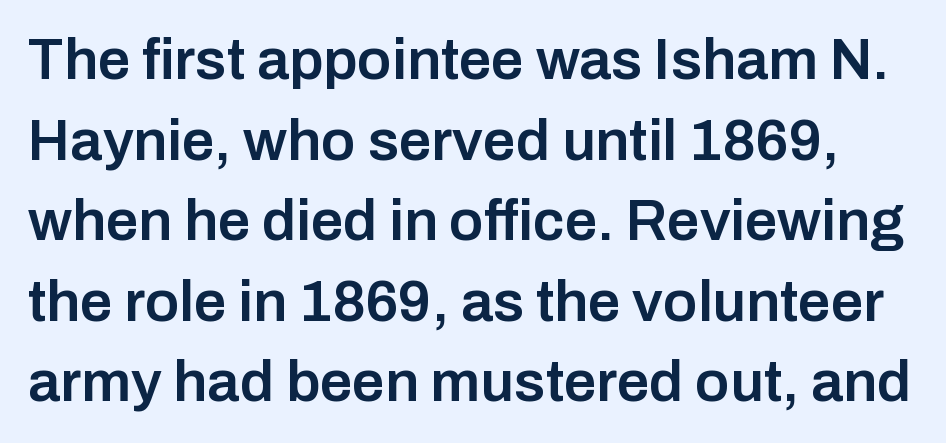
The image shows 58 px semibold sans-serif type, upright; set normal line spacing (1.39x), normal letter spacing, not underlined; low stroke contrast and a medium x-height.
